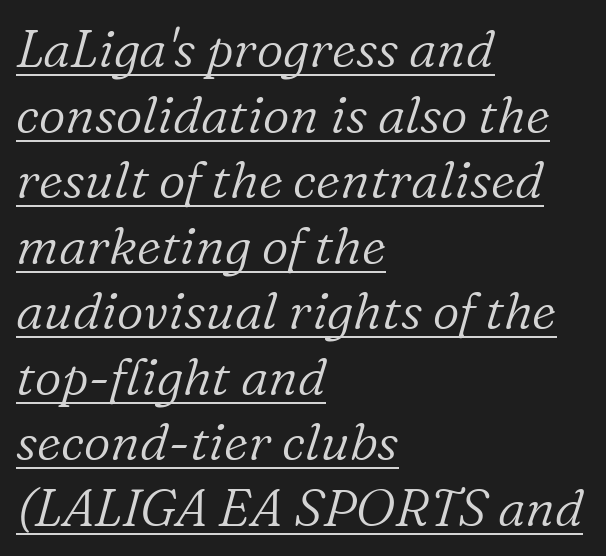
Regular leading. Classification — serif. The axis of the letterforms is tilted away from vertical. Think standard paragraph weight, or any step lighter than that. In terms of letterspacing, this is plain default setting.
